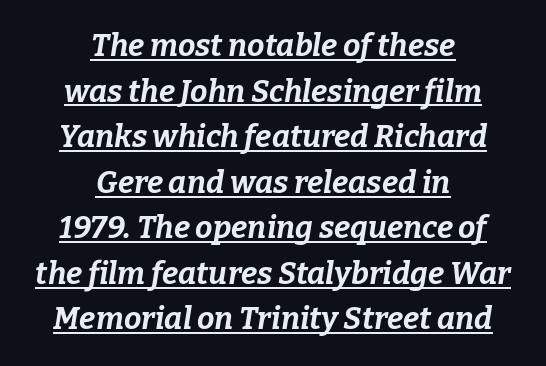
The image shows 31 px bold type, italic (leaning right); set centered, normal line spacing (1.47x), normal letter spacing, underlined; low stroke contrast and a medium x-height.
